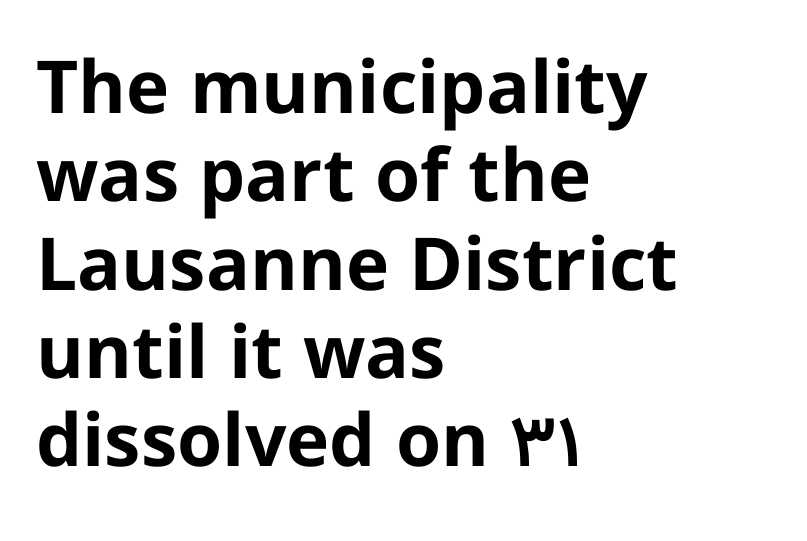
The image shows 73 px bold sans-serif type, upright; set left-aligned, line spacing 1.21x, normal letter spacing, not underlined; low stroke contrast and a medium x-height.
